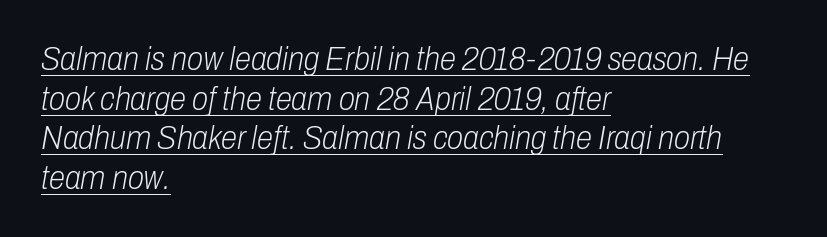
The image shows 33 px light, condensed type, italic (leaning right); set left-aligned, line spacing 1.2x, normal letter spacing, underlined; low stroke contrast and a medium x-height.
